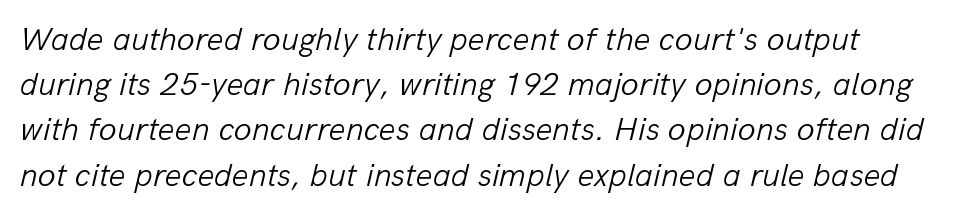
A clean baseline with only descenders dipping below it. The passage shown stacks its lines at a standard gap. This sample uses an oblique cut, with every glyph tilted off the vertical. This rendering uses left alignment, leaving the right contour irregular. Here the glyphs are tracked normally, forming tight word shapes. Spacing verdict: proportional, widths tailored to each character.
